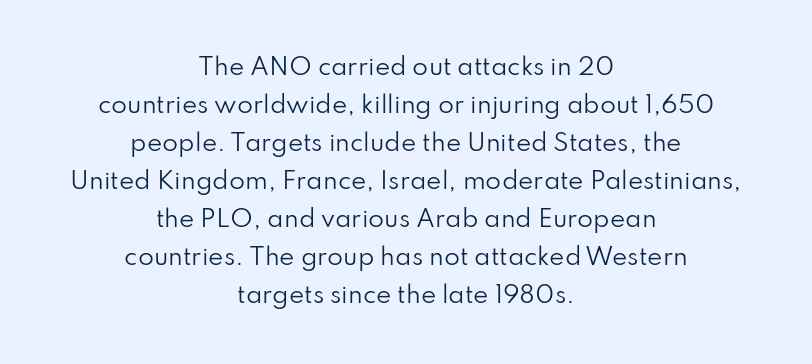
The image shows 23 px text type, upright; set centered, normal line spacing (1.65x), normal letter spacing, not underlined.
